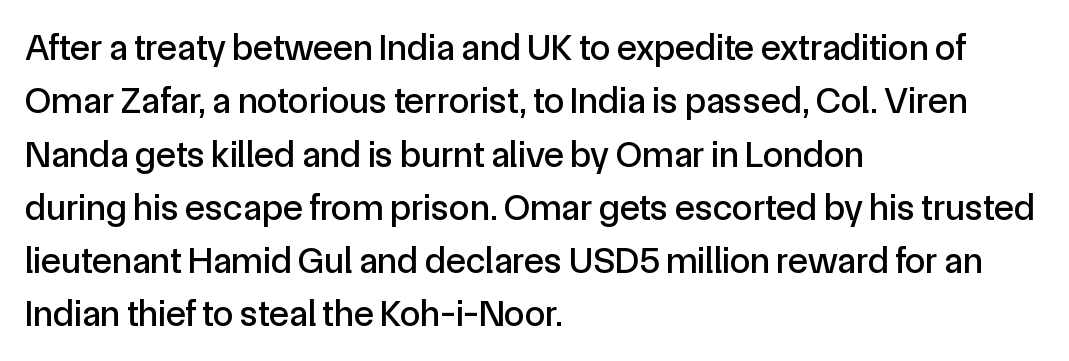
Q: Is the text italic (slanted)? A: No, it is upright.
Q: Is the typeface a serif or a sans-serif typeface? A: Sans-serif.
Q: Is the text underlined? A: No.
Q: How is the paragraph aligned? A: Left-aligned.
Q: Is the spacing between letters normal or unusually wide? A: Normal.
Q: Is the spacing between lines tight, normal or loose? A: Normal.
Q: Width (condensed, normal, or wide)? A: Normal.
Q: x-height? A: Medium.
Q: Monospaced? A: No.
